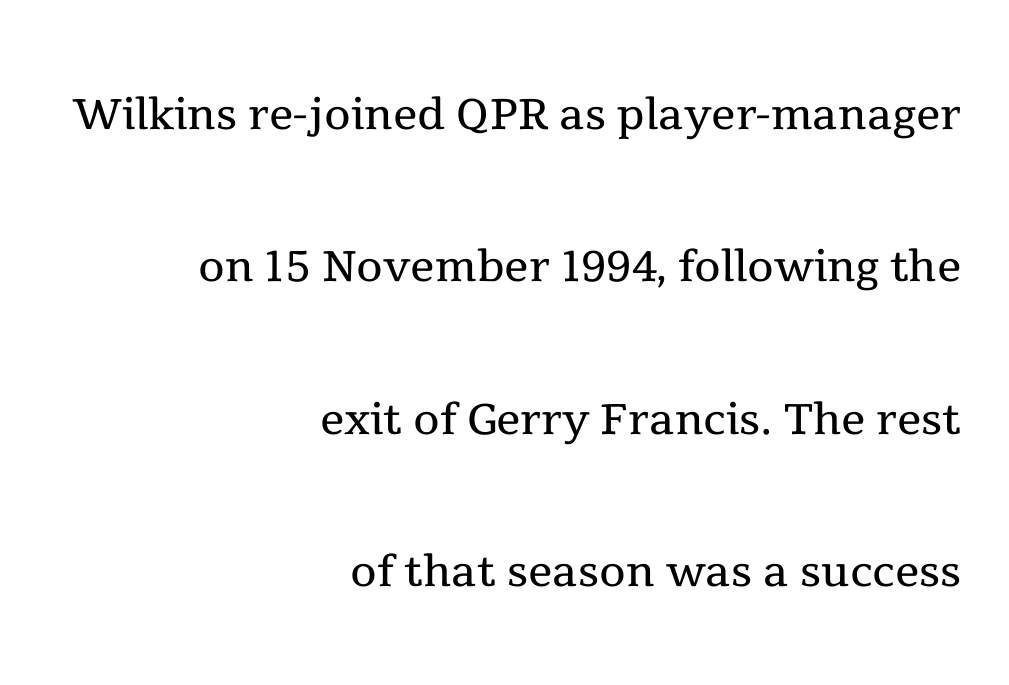
Q: Is the text bold? A: No.
Q: Is the text italic (slanted)? A: No, it is upright.
Q: Is the typeface a serif or a sans-serif typeface? A: Serif.
Q: Is the text underlined? A: No.
Q: How is the paragraph aligned? A: Right-aligned.
Q: Is the spacing between letters normal or unusually wide? A: Normal.
Q: Is the spacing between lines tight, normal or loose? A: Loose.
Q: Width (condensed, normal, or wide)? A: Normal.
Q: x-height? A: Medium.
Q: Monospaced? A: No.
